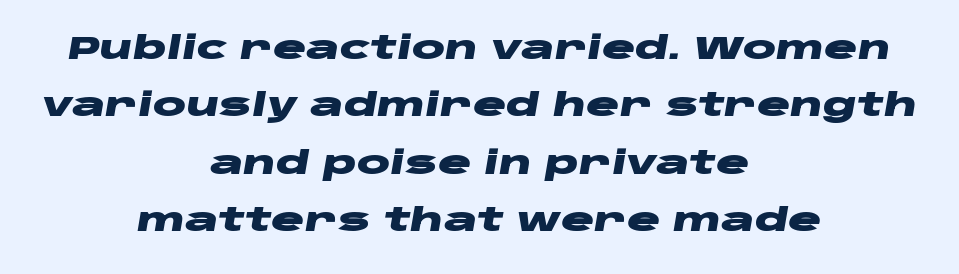
The specimen omits any rule beneath the text block's lines. One-word summary of the alignment: center. These lines are rendered in a variable-pitch font. Default kerning and tracking; the words read as compact shapes. These lines carry a lot of weight — the face is fully bold. If you drew a line through each stem, it would be angled.
